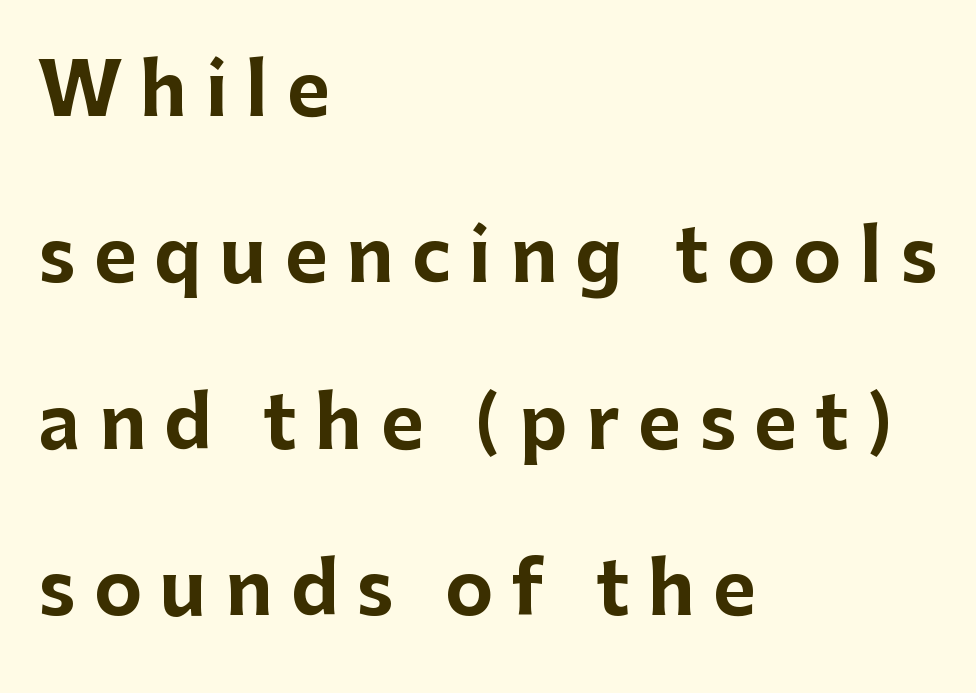
Q: Is the text bold? A: Yes.
Q: Is the text italic (slanted)? A: No, it is upright.
Q: Is the typeface a serif or a sans-serif typeface? A: Sans-serif.
Q: Is the text underlined? A: No.
Q: How is the paragraph aligned? A: Left-aligned.
Q: Is the spacing between letters normal or unusually wide? A: Unusually wide.
Q: Is the spacing between lines tight, normal or loose? A: Loose.
Q: Width (condensed, normal, or wide)? A: Normal.
Q: Stroke contrast? A: Low.
Q: x-height? A: Medium.
Q: Monospaced? A: No.
